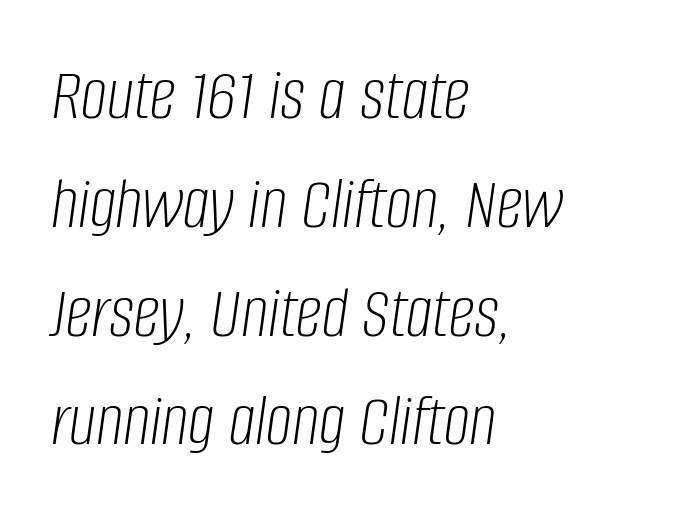
You could not count columns in this text — the font is proportionally spaced. The face used here is rendered with its standard letterfit. Type without underlining. Regarding leading, the lines here are spaced in the standard way.
